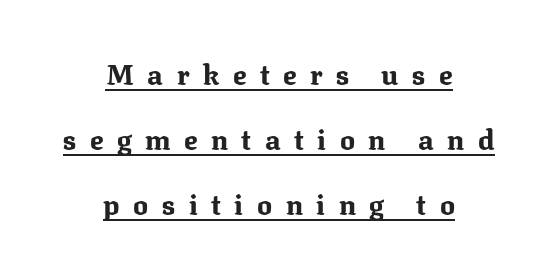
{"serif": "yes", "italic": "no", "bold": "yes", "weight": "bold", "width": "normal", "stroke_contrast": "medium", "x_height": "medium", "monospaced": "no", "underline": "yes", "align": "center", "line_spacing": "loose", "line_spacing_ratio": 2.33, "letter_spacing": "wide", "letter_spacing_em": 0.48, "glyph_px": 28}
